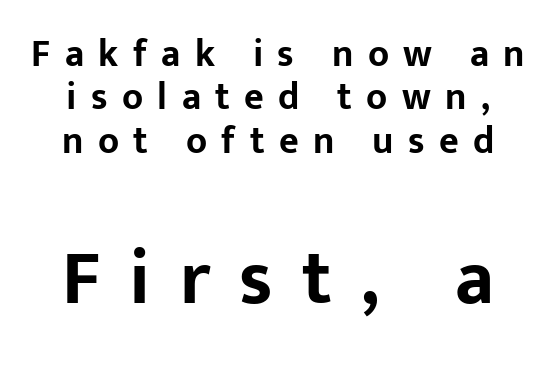
The image shows 77 px bold sans-serif type, upright; set centered, tight line spacing (1.14x), unusually wide letter spacing (+0.38 em), not underlined; the second (bottom) block is 2.03x larger; low stroke contrast and a medium x-height.
